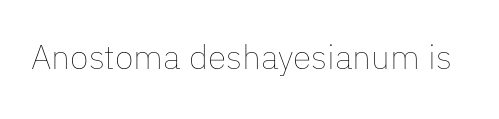
Spacing verdict: proportional, widths tailored to each character. No extra tracking has been applied to these lines. These glyphs show unthickened strokes, regular width or finer. Check the space under the baseline: it is left empty. Tall strokes in this sample are plumb rather than angled.
